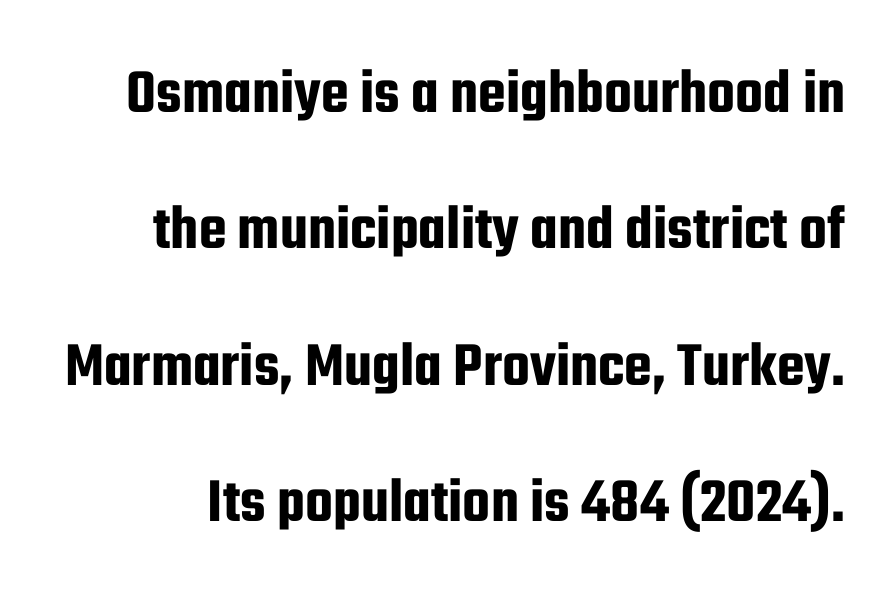
Q: Is the text italic (slanted)? A: No, it is upright.
Q: Is the typeface a serif or a sans-serif typeface? A: Sans-serif.
Q: Is the text underlined? A: No.
Q: Is the spacing between letters normal or unusually wide? A: Normal.
Q: Is the spacing between lines tight, normal or loose? A: Loose.
Q: Width (condensed, normal, or wide)? A: Condensed.
Q: Stroke contrast? A: Low.
Q: x-height? A: Medium.
Q: Monospaced? A: No.
